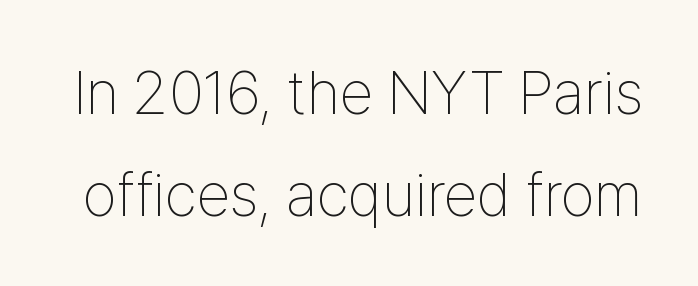
The image shows 61 px thin, condensed sans-serif type, upright; set normal line spacing (1.67x), normal letter spacing, not underlined; low stroke contrast and a medium x-height.
